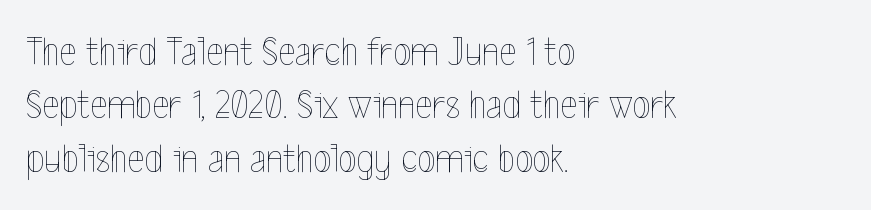
Layout note: lines flush left. Note the varied advance widths — an 'i' is clearly narrower than an 'm'. If you drew a line through each stem, it would be perfectly vertical. Spacing between characters is what you'd get straight out of the box.
